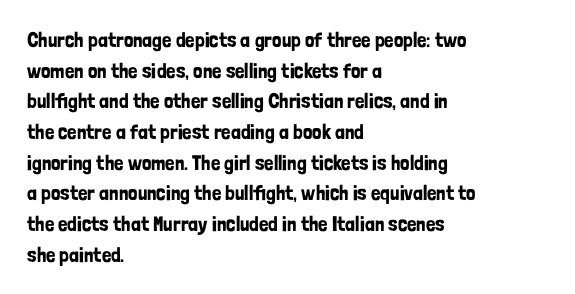
Style check: upright. Quick note: interline space is typical. This sample uses plain, unmodified letter spacing. In CSS terms this would be text-align: left.
